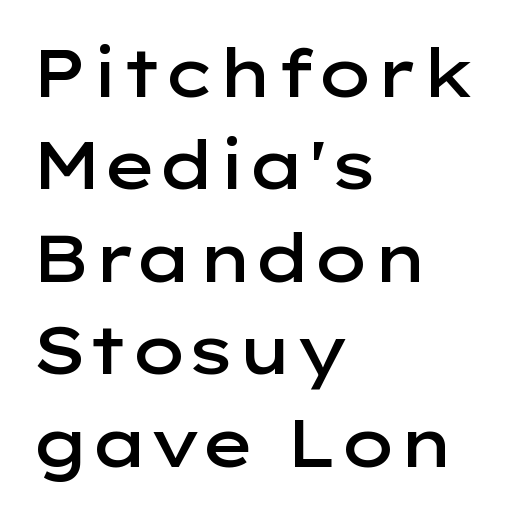
The image shows 66 px semibold, wide sans-serif type, upright; set left-aligned, normal line spacing (1.4x), normal letter spacing, not underlined; low stroke contrast and a medium x-height.
